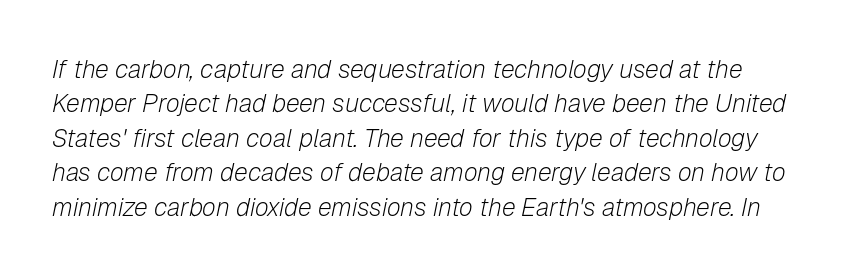
The image shows 25 px text type, italic (leaning right); set normal line spacing (1.38x), normal letter spacing, not underlined.
